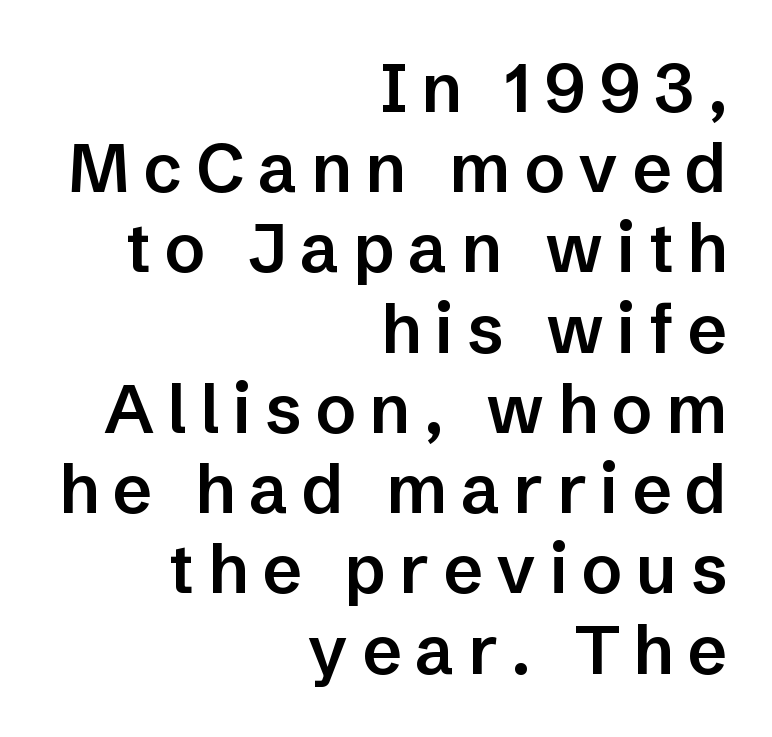
Does the copy run flush right? Yes — the right margin is perfectly even. Is the type bold? Partly — it's a semibold, heavier than regular but not fully bold. Here the designer chose a conventional face with non-uniform glyph widths. The type is letterspaced generously, with wide tracking. The space beneath each line is pristine and unruled.
